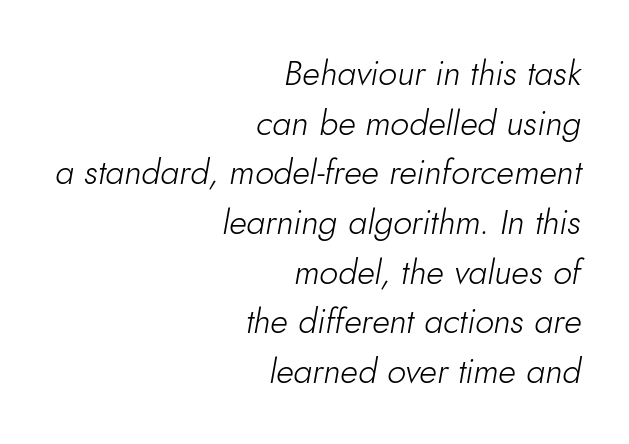
The baseline area is clear. The typesetter chose a ragged-left arrangement here. A typesetter would call this proportional, since set widths differ per character. Between one letter and the next there's only the usual sliver of space.
